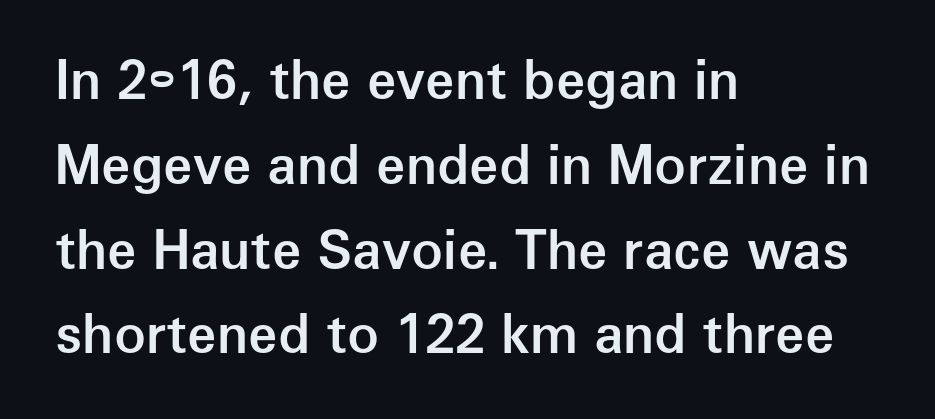
The image shows 53 px semibold sans-serif type, upright; set left-aligned, normal line spacing (1.6x), normal letter spacing, not underlined; low stroke contrast and a medium x-height.
